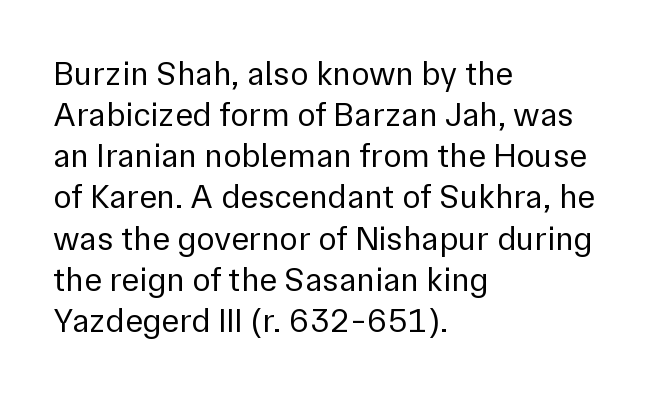
Q: Is the text bold? A: No.
Q: Is the text italic (slanted)? A: No, it is upright.
Q: Is the typeface a serif or a sans-serif typeface? A: Sans-serif.
Q: Is the text underlined? A: No.
Q: How is the paragraph aligned? A: Left-aligned.
Q: Is the spacing between letters normal or unusually wide? A: Normal.
Q: Width (condensed, normal, or wide)? A: Normal.
Q: x-height? A: Medium.
Q: Monospaced? A: No.
